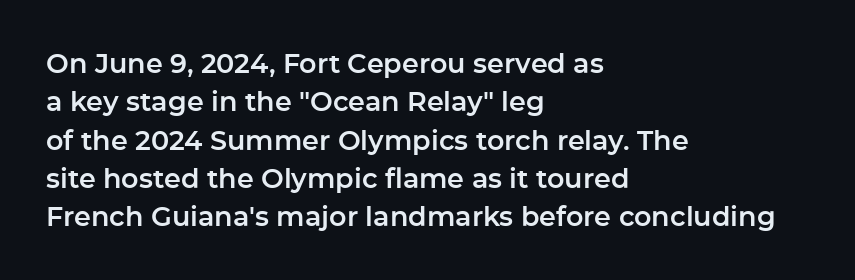
The image shows 27 px text type, upright; set left-aligned, normal line spacing (1.42x), normal letter spacing, not underlined.
